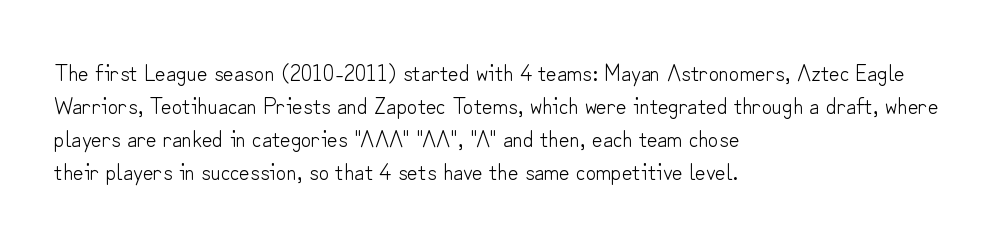
The image shows 23 px text type, upright; set left-aligned, normal line spacing (1.43x), normal letter spacing, not underlined.
